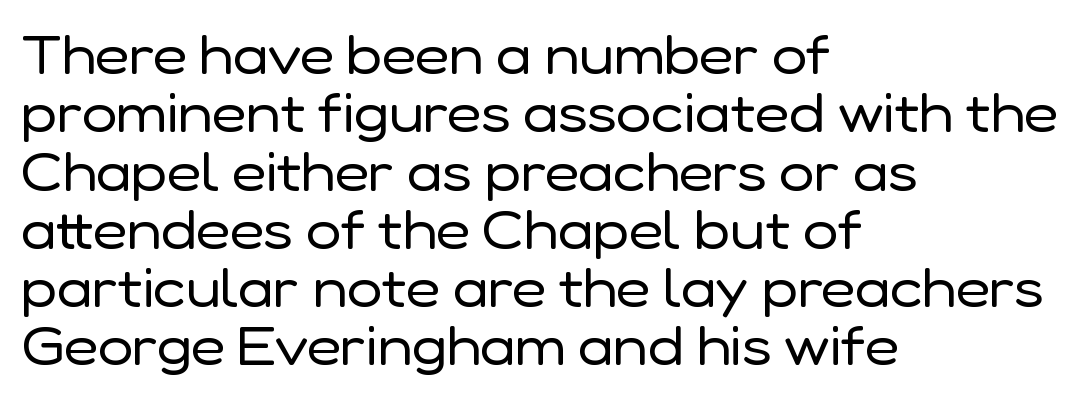
Q: Is the text bold? A: No.
Q: Is the text italic (slanted)? A: No, it is upright.
Q: Is the typeface a serif or a sans-serif typeface? A: Sans-serif.
Q: Is the text underlined? A: No.
Q: How is the paragraph aligned? A: Left-aligned.
Q: Is the spacing between letters normal or unusually wide? A: Normal.
Q: Is the spacing between lines tight, normal or loose? A: Tight.
Q: Width (condensed, normal, or wide)? A: Normal.
Q: Stroke contrast? A: Low.
Q: x-height? A: Medium.
Q: Monospaced? A: No.
